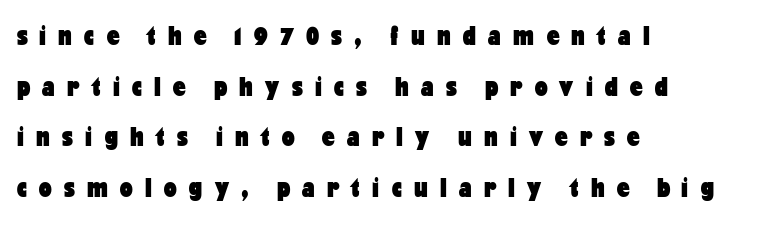
The image shows 28 px heavy, condensed sans-serif type, upright; set left-aligned, line spacing 1.81x, unusually wide letter spacing (+0.44 em), not underlined; low stroke contrast and a medium x-height.
